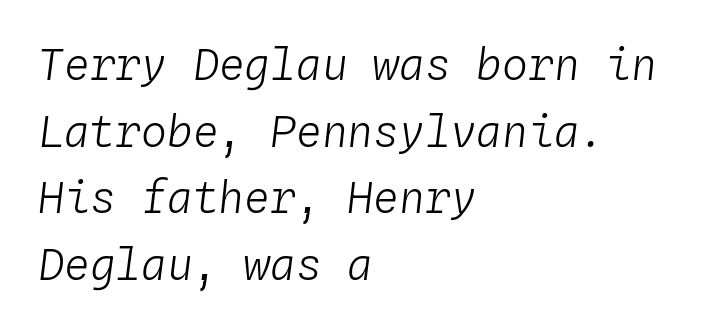
{"italic": "yes", "lean": "right", "slant_degrees": 4, "bold": "no", "weight": "light", "width": "normal", "stroke_contrast": "low", "x_height": "medium", "monospaced": "yes", "underline": "no", "align": "left", "line_spacing": "normal", "line_spacing_ratio": 1.55, "letter_spacing": "normal", "letter_spacing_em": 0.0, "glyph_px": 43}
